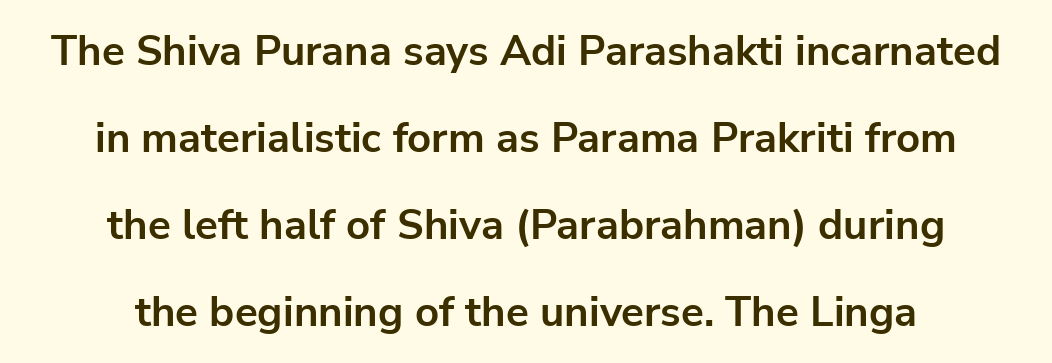
Q: Is the text bold? A: Yes.
Q: Is the text italic (slanted)? A: No, it is upright.
Q: Is the typeface a serif or a sans-serif typeface? A: Sans-serif.
Q: Is the text underlined? A: No.
Q: How is the paragraph aligned? A: Centered.
Q: Is the spacing between letters normal or unusually wide? A: Normal.
Q: Is the spacing between lines tight, normal or loose? A: Loose.
Q: Width (condensed, normal, or wide)? A: Normal.
Q: Stroke contrast? A: Low.
Q: x-height? A: Medium.
Q: Monospaced? A: No.
